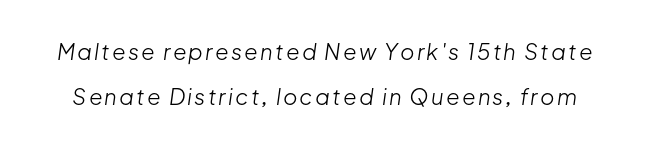
Q: Is the text bold? A: No.
Q: Is the text italic (slanted)? A: Yes, it leans right by about 8 degrees.
Q: Is the text underlined? A: No.
Q: Is the spacing between lines tight, normal or loose? A: Loose.
